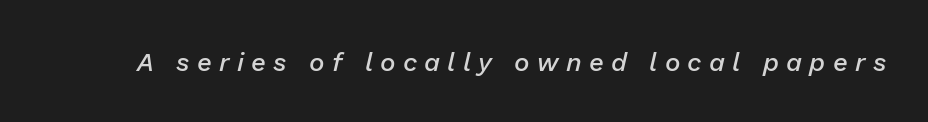
{"italic": "yes", "lean": "right", "slant_degrees": 13, "bold": "semi", "underline": "no", "letter_spacing": "wide", "letter_spacing_em": 0.28, "glyph_px": 26}
